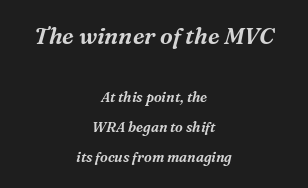
The image shows 23 px text type, italic (leaning right); set centered, loose line spacing (2.13x), normal letter spacing, not underlined; the first (top) block is 1.64x larger.
